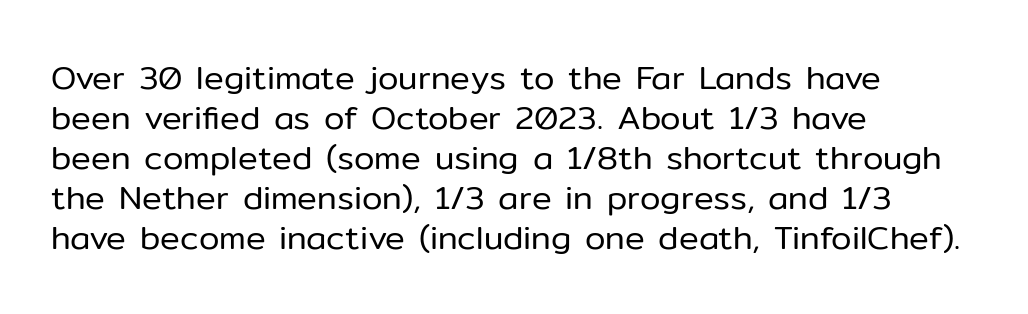
Q: Is the text bold? A: No.
Q: Is the text italic (slanted)? A: No, it is upright.
Q: Is the typeface a serif or a sans-serif typeface? A: Sans-serif.
Q: Is the text underlined? A: No.
Q: How is the paragraph aligned? A: Left-aligned.
Q: Is the spacing between letters normal or unusually wide? A: Normal.
Q: Width (condensed, normal, or wide)? A: Normal.
Q: Stroke contrast? A: Low.
Q: x-height? A: Medium.
Q: Monospaced? A: No.
